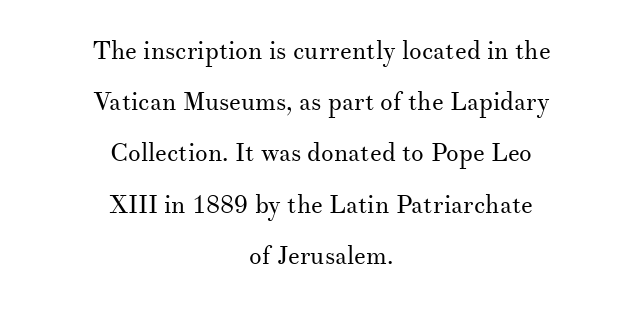
Q: Is the text bold? A: No.
Q: Is the text italic (slanted)? A: No, it is upright.
Q: Is the text underlined? A: No.
Q: How is the paragraph aligned? A: Centered.
Q: Is the spacing between letters normal or unusually wide? A: Normal.
Q: Is the spacing between lines tight, normal or loose? A: Loose.
